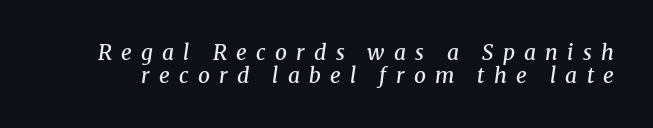
Q: Is the text bold? A: Semi-bold.
Q: Is the text italic (slanted)? A: Yes, it leans right by about 8 degrees.
Q: Is the text underlined? A: No.
Q: Is the spacing between letters normal or unusually wide? A: Unusually wide.
Q: Is the spacing between lines tight, normal or loose? A: Tight.
